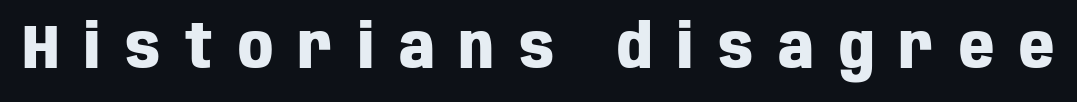
{"serif": "no", "italic": "no", "bold": "yes", "weight": "heavy", "width": "condensed", "stroke_contrast": "low", "x_height": "large", "monospaced": "no", "underline": "no", "letter_spacing": "wide", "letter_spacing_em": 0.41, "glyph_px": 61}
